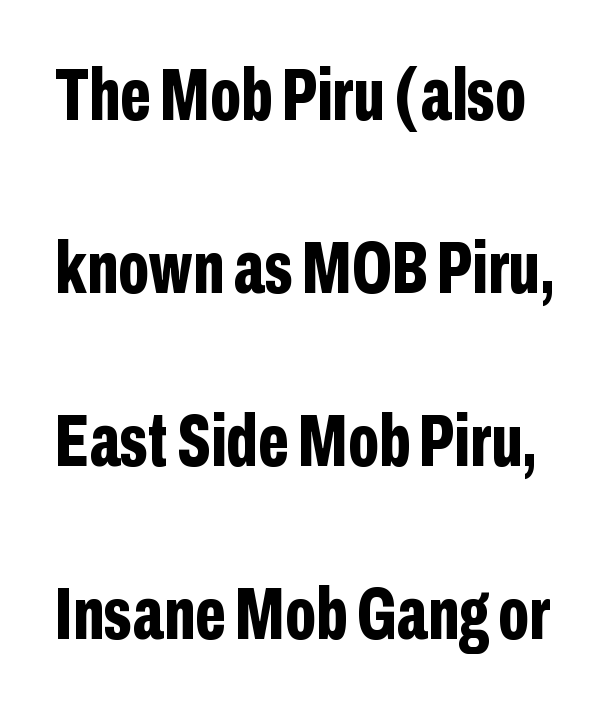
Q: Is the text bold? A: Yes.
Q: Is the text italic (slanted)? A: No, it is upright.
Q: Is the typeface a serif or a sans-serif typeface? A: Sans-serif.
Q: Is the text underlined? A: No.
Q: Is the spacing between letters normal or unusually wide? A: Normal.
Q: Is the spacing between lines tight, normal or loose? A: Loose.
Q: Width (condensed, normal, or wide)? A: Condensed.
Q: Stroke contrast? A: Low.
Q: x-height? A: Medium.
Q: Monospaced? A: No.
